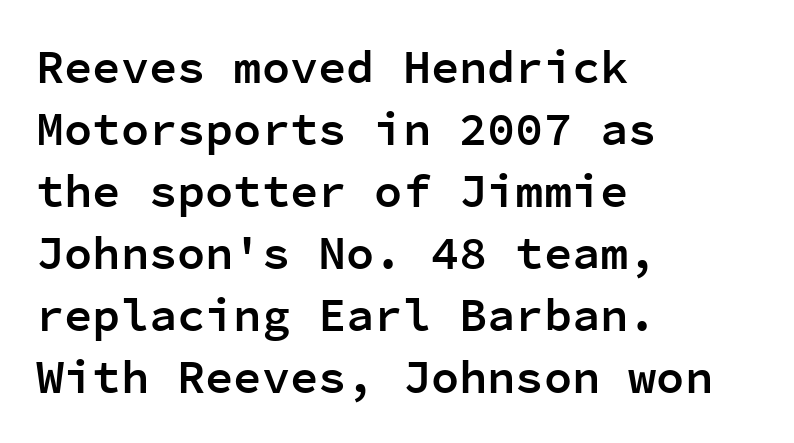
Fixed-width glyphs throughout — classic coding-font behaviour. The face used here is a sans, in the tradition of grotesques and geometrics. Decoration check: the copy has no underline. The designer left line spacing at the default. Posture: vertical.
